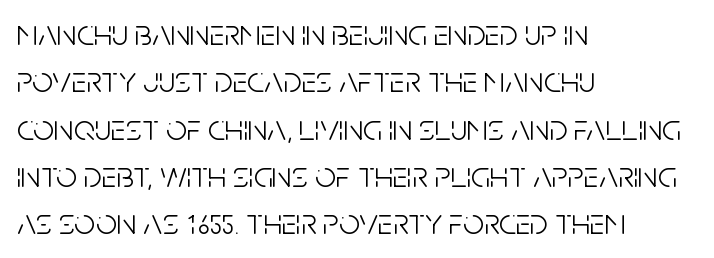
Q: Is the text bold? A: No.
Q: Is the text italic (slanted)? A: No, it is upright.
Q: Is the typeface a serif or a sans-serif typeface? A: Sans-serif.
Q: Is the text underlined? A: No.
Q: How is the paragraph aligned? A: Left-aligned.
Q: Is the spacing between letters normal or unusually wide? A: Normal.
Q: Is the spacing between lines tight, normal or loose? A: Normal.
Q: Width (condensed, normal, or wide)? A: Condensed.
Q: Stroke contrast? A: Low.
Q: x-height? A: Large.
Q: Monospaced? A: No.
